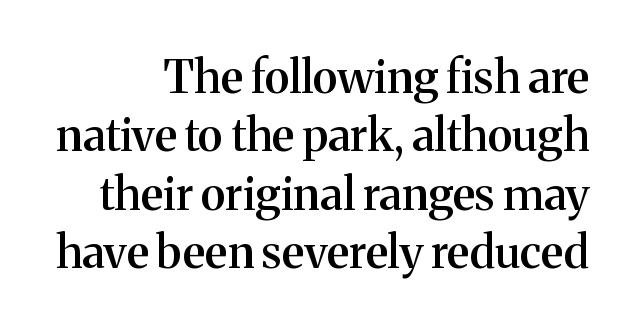
Q: Is the text bold? A: Semi-bold.
Q: Is the text italic (slanted)? A: No, it is upright.
Q: Is the typeface a serif or a sans-serif typeface? A: Serif.
Q: Is the text underlined? A: No.
Q: How is the paragraph aligned? A: Right-aligned.
Q: Is the spacing between letters normal or unusually wide? A: Normal.
Q: Is the spacing between lines tight, normal or loose? A: Normal.
Q: Width (condensed, normal, or wide)? A: Normal.
Q: Stroke contrast? A: Medium.
Q: x-height? A: Medium.
Q: Monospaced? A: No.
